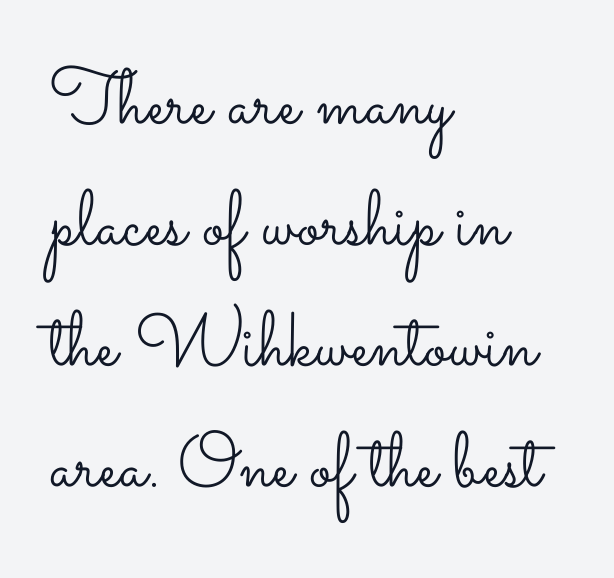
Characters follow at the spacing the type designer built in. The foot of each line stays bare and open. Spacing verdict: proportional, widths tailored to each character. Letters have the restrained weight of plain body copy at most. Vertical spacing — default.
